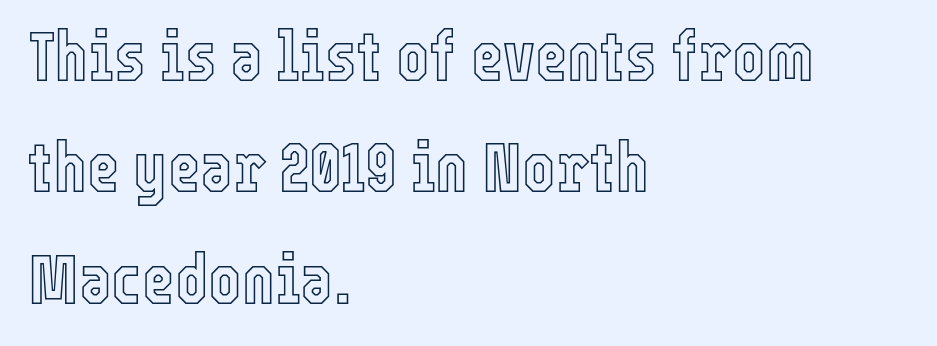
{"italic": "no", "width": "condensed", "x_height": "medium", "monospaced": "no", "underline": "no", "align": "left", "line_spacing": "normal", "line_spacing_ratio": 1.59, "letter_spacing": "normal", "letter_spacing_em": 0.0, "glyph_px": 70}
